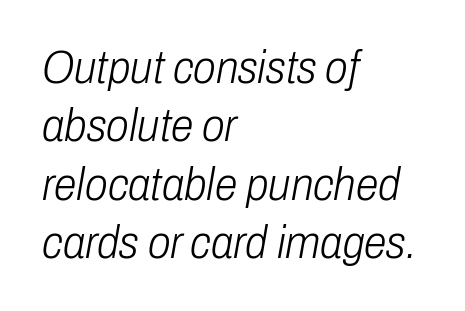
Line beginnings align vertically; line endings do not. Type without underlining. The gaps between neighbouring characters are ordinary and unremarkable. In terms of leading, this rendering sits right in the middle. Rendered with sloped, italic letterforms.
